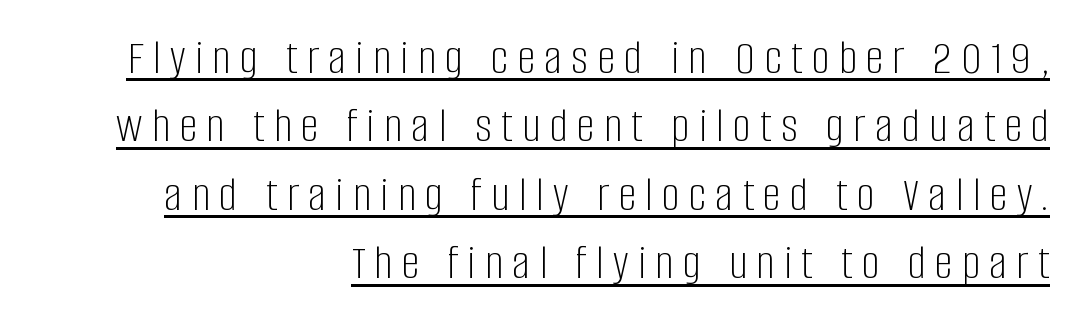
The image shows 50 px light, condensed sans-serif type, upright; set right-aligned, normal line spacing (1.37x), underlined; low stroke contrast and a large x-height.
